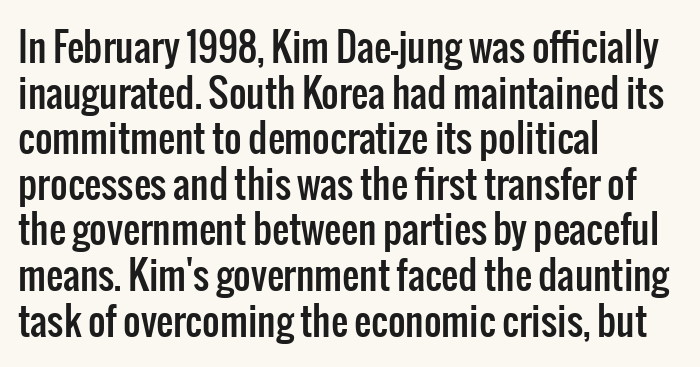
Q: Is the text italic (slanted)? A: No, it is upright.
Q: Is the typeface a serif or a sans-serif typeface? A: Sans-serif.
Q: Is the text underlined? A: No.
Q: How is the paragraph aligned? A: Left-aligned.
Q: Is the spacing between letters normal or unusually wide? A: Normal.
Q: Width (condensed, normal, or wide)? A: Condensed.
Q: Stroke contrast? A: Low.
Q: x-height? A: Medium.
Q: Monospaced? A: No.
